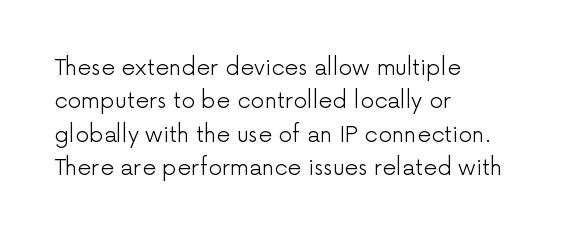
{"italic": "no", "bold": "no", "underline": "no", "align": "left", "line_spacing": "normal", "line_spacing_ratio": 1.52, "letter_spacing": "normal", "letter_spacing_em": 0.0, "glyph_px": 22}
